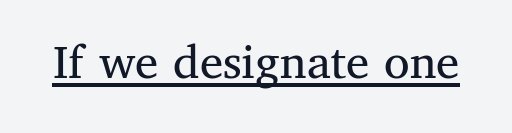
Each letter's strokes conclude with small projecting serifs. This reads as an unemphasized weight, regular at the heaviest. Characters remain perfectly vertical along every line. The rendered words wear a rule along their underside.
